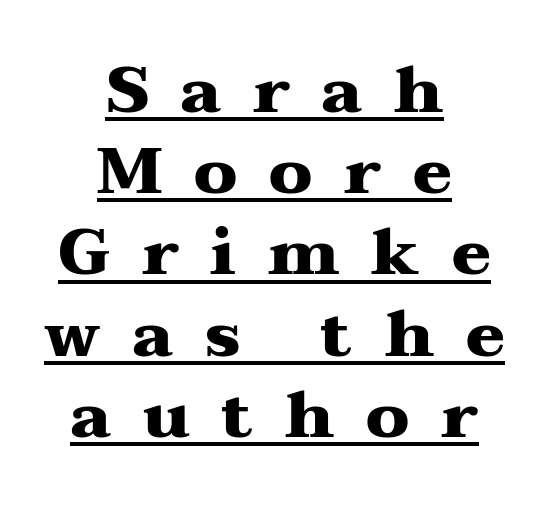
The image shows 65 px heavy, wide serif type, upright; set centered, normal line spacing (1.25x), unusually wide letter spacing (+0.49 em), underlined; medium stroke contrast and a medium x-height.
